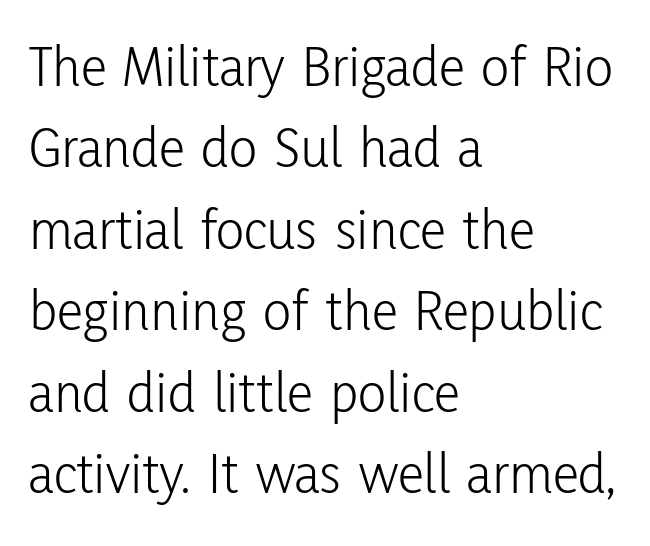
Q: Is the text bold? A: No.
Q: Is the text italic (slanted)? A: No, it is upright.
Q: Is the typeface a serif or a sans-serif typeface? A: Sans-serif.
Q: Is the text underlined? A: No.
Q: How is the paragraph aligned? A: Left-aligned.
Q: Is the spacing between letters normal or unusually wide? A: Normal.
Q: Is the spacing between lines tight, normal or loose? A: Normal.
Q: Width (condensed, normal, or wide)? A: Condensed.
Q: Stroke contrast? A: Low.
Q: x-height? A: Medium.
Q: Monospaced? A: No.
